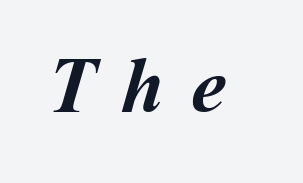
The image shows 78 px semibold type; set unusually wide letter spacing (+0.34 em), not underlined; medium stroke contrast and a medium x-height.
